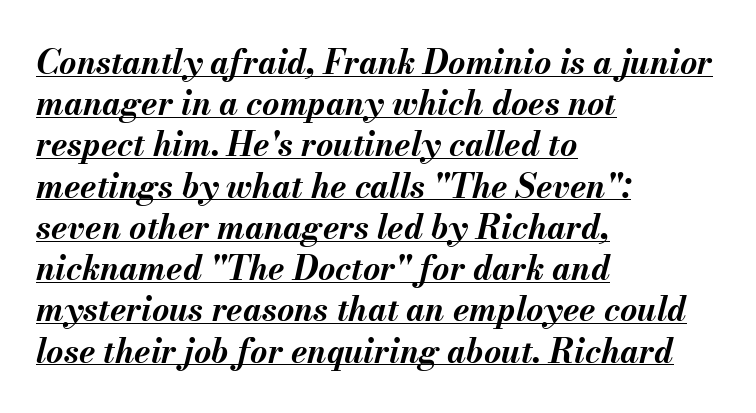
The image shows 33 px bold type, italic (leaning right); set left-aligned, normal line spacing (1.25x), normal letter spacing, underlined; medium stroke contrast and a small x-height.
